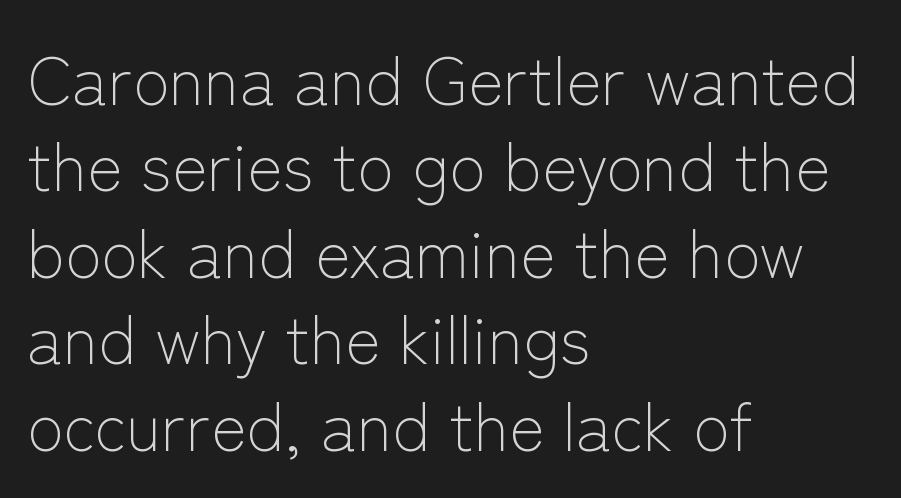
Upright lettering throughout. The area under the type is left untouched. Casual observation: everything's shoved over to the left. You could call the tracking neutral — neither tight nor loose. A sans-serif font was chosen for this passage.
